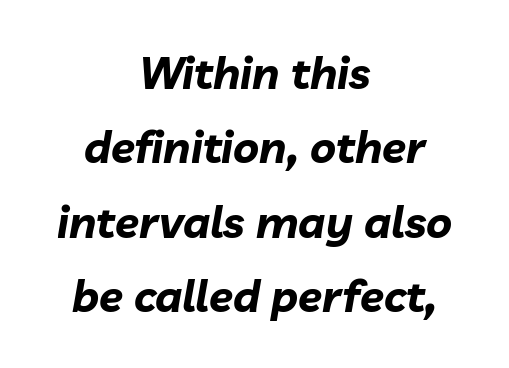
{"italic": "yes", "lean": "right", "slant_degrees": 10, "bold": "yes", "weight": "bold", "width": "normal", "stroke_contrast": "low", "x_height": "medium", "monospaced": "no", "underline": "no", "align": "center", "line_spacing": "normal", "line_spacing_ratio": 1.69, "letter_spacing": "normal", "letter_spacing_em": 0.0, "glyph_px": 44}
